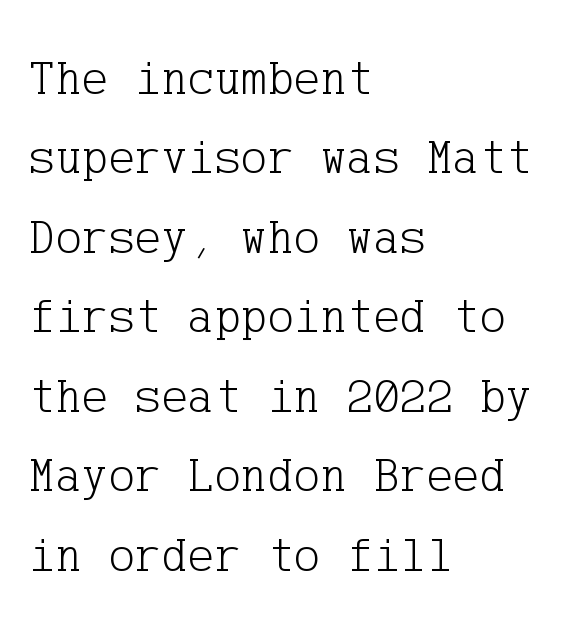
{"serif": "yes", "italic": "no", "bold": "no", "weight": "light", "width": "normal", "stroke_contrast": "low", "x_height": "medium", "underline": "no", "align": "left", "line_spacing": "normal", "line_spacing_ratio": 1.59, "letter_spacing": "normal", "letter_spacing_em": 0.0, "glyph_px": 50}
